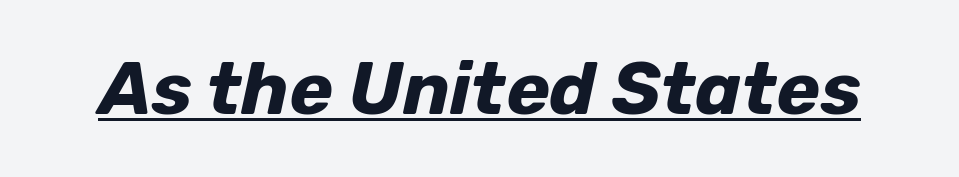
Q: Is the text bold? A: Yes.
Q: Is the text italic (slanted)? A: Yes, it leans right by about 12 degrees.
Q: Is the text underlined? A: Yes.
Q: Is the spacing between letters normal or unusually wide? A: Normal.
Q: Width (condensed, normal, or wide)? A: Normal.
Q: Stroke contrast? A: Low.
Q: x-height? A: Medium.
Q: Monospaced? A: No.
